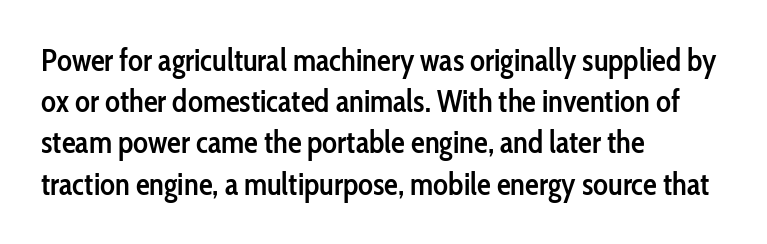
The image shows 31 px semibold, condensed sans-serif type, upright; set left-aligned, normal line spacing (1.33x), normal letter spacing, not underlined; low stroke contrast and a medium x-height.
